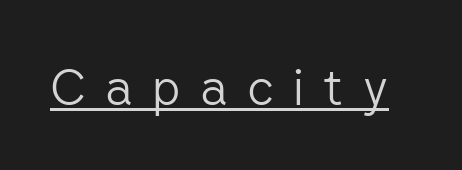
The image shows 50 px light sans-serif type, upright; set unusually wide letter spacing (+0.38 em), underlined; low stroke contrast and a medium x-height.
